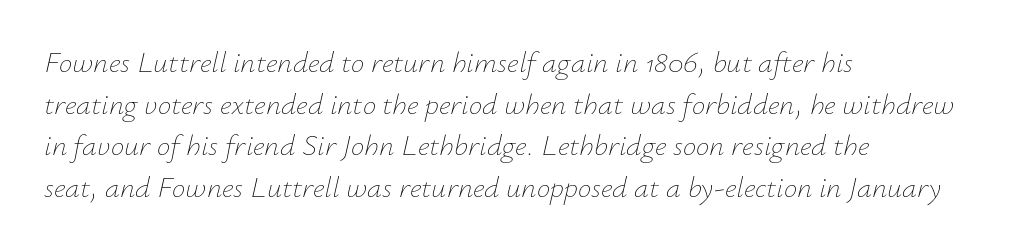
{"italic": "yes", "lean": "right", "slant_degrees": 12, "bold": "no", "weight": "thin", "width": "normal", "stroke_contrast": "low", "x_height": "small", "monospaced": "no", "underline": "no", "align": "left", "line_spacing": "normal", "line_spacing_ratio": 1.39, "letter_spacing": "normal", "letter_spacing_em": 0.0, "glyph_px": 30}
